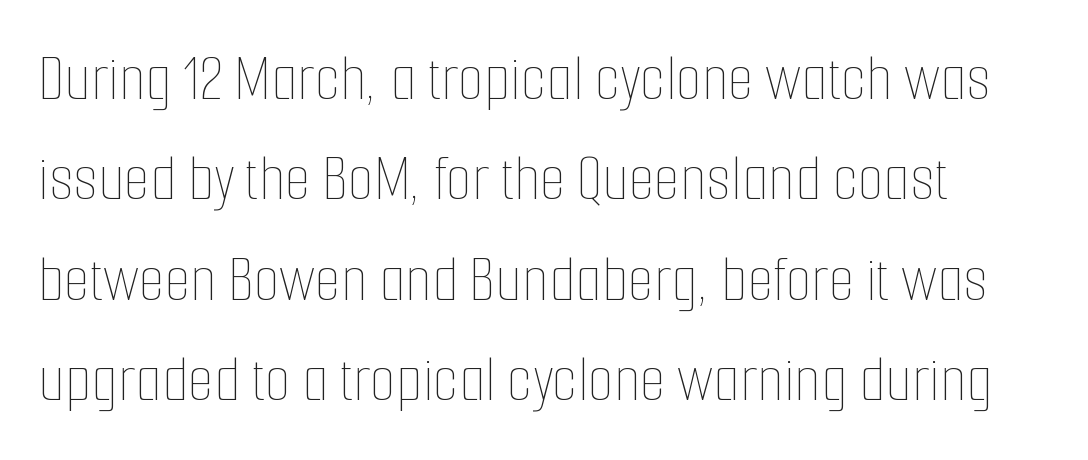
The image shows 67 px thin, condensed type, upright; set left-aligned, normal line spacing (1.5x), normal letter spacing, not underlined; low stroke contrast and a medium x-height.
